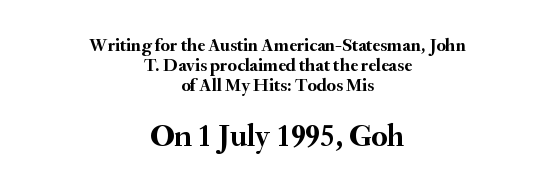
Q: Is the text bold? A: Yes.
Q: Is the text italic (slanted)? A: No, it is upright.
Q: Is the typeface a serif or a sans-serif typeface? A: Serif.
Q: Is the text underlined? A: No.
Q: How is the paragraph aligned? A: Centered.
Q: Is the spacing between letters normal or unusually wide? A: Normal.
Q: Is the spacing between lines tight, normal or loose? A: Tight.
Q: Which block of text is set in a larger size, the first (top) or the second (bottom)? A: The second (bottom) one.
Q: Width (condensed, normal, or wide)? A: Normal.
Q: Stroke contrast? A: Medium.
Q: x-height? A: Small.
Q: Monospaced? A: No.
